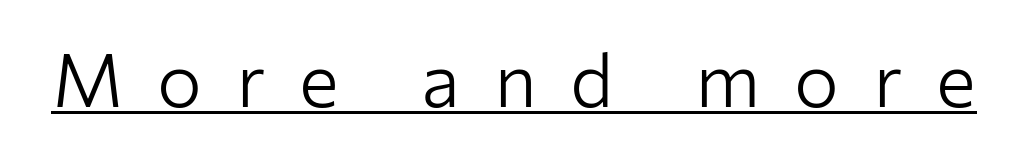
Posture: upright roman. The face used here is proportionally spaced, like ordinary book or web type. Compared with a typical body face, this is equally light or lighter still. Here the glyphs are tracked loosely, breaking word shapes into spaced letters. Are there feet on the stems? There aren't — it's a sans.
